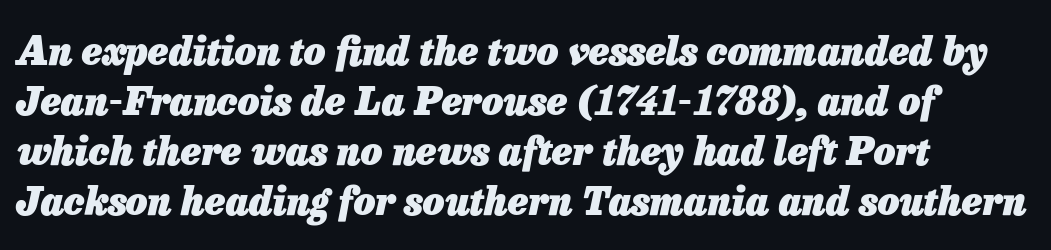
Would a proofreader flag this as italicized? Yes. The ragged edge is on the right, which tells us the setting is flush left. What stands out about the letter spacing? Nothing — it is the standard amount. Strong, thick strokes mark this as bold type. The area under the type is left untouched. The rendering uses a moderate line-height, typical for paragraphs.
